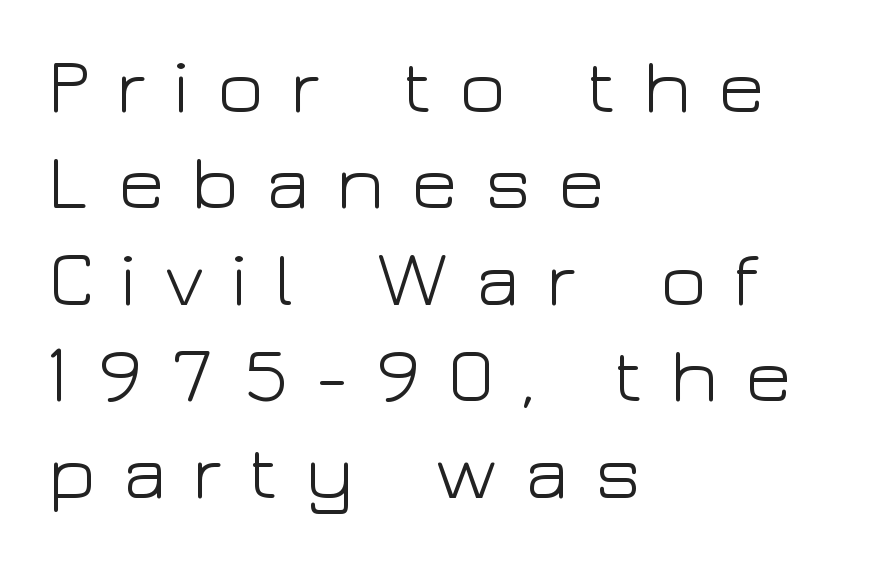
Q: Is the text bold? A: No.
Q: Is the text italic (slanted)? A: No, it is upright.
Q: Is the typeface a serif or a sans-serif typeface? A: Sans-serif.
Q: Is the text underlined? A: No.
Q: How is the paragraph aligned? A: Left-aligned.
Q: Is the spacing between letters normal or unusually wide? A: Unusually wide.
Q: Width (condensed, normal, or wide)? A: Wide.
Q: Stroke contrast? A: Low.
Q: x-height? A: Medium.
Q: Monospaced? A: No.
